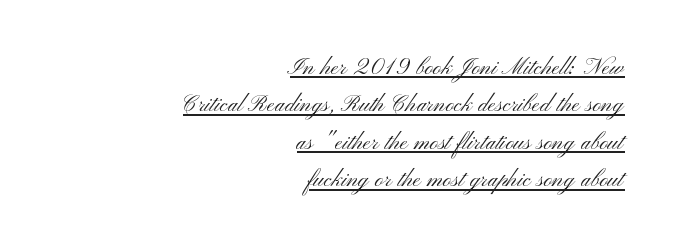
The image shows 29 px light, wide sans-serif type; set right-aligned, normal line spacing (1.29x), normal letter spacing, underlined; medium stroke contrast and a small x-height.
